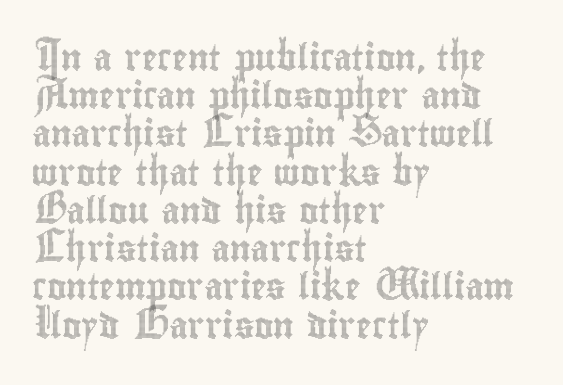
Q: Is the text italic (slanted)? A: No, it is upright.
Q: Is the text underlined? A: No.
Q: How is the paragraph aligned? A: Left-aligned.
Q: Is the spacing between letters normal or unusually wide? A: Normal.
Q: Is the spacing between lines tight, normal or loose? A: Normal.
